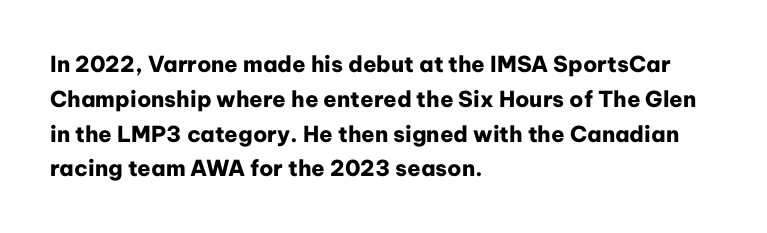
{"italic": "no", "bold": "yes", "underline": "no", "align": "left", "line_spacing": "normal", "line_spacing_ratio": 1.58, "letter_spacing": "normal", "letter_spacing_em": 0.0, "glyph_px": 22}
